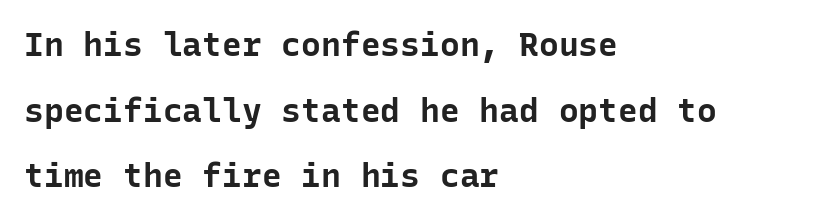
A bare baseline throughout the passage. The line-height multiplier appears high, well above default. Classification — sans serif. This sample has the even, mechanical cadence of fixed-width lettering. Quick note: not italic, upright. Is the letter spacing exaggerated? No — it looks like the ordinary default.
